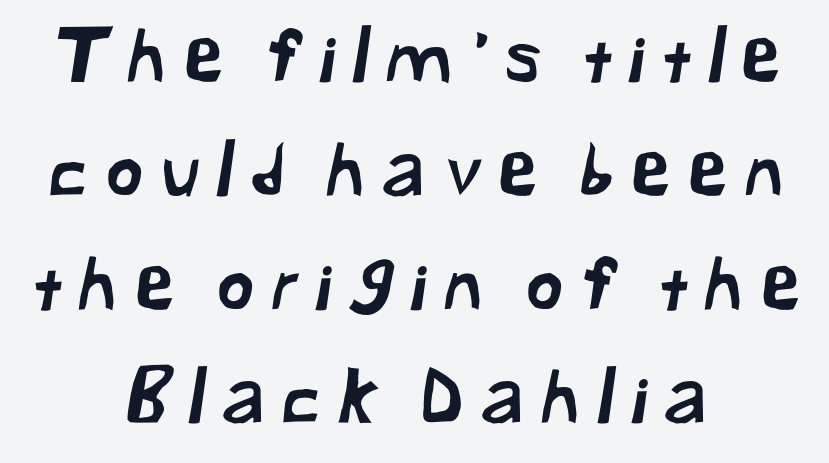
The space between consecutive lines is moderate. Look at the bottom of the vertical strokes: they stop flat, with no serifs. The zone under the glyphs is completely vacant. Compared with typical body copy, the letter spacing here is much looser. Do the characters align in a grid? No, the font is proportional. Where is the straight margin? There isn't one; the lines are centered.
